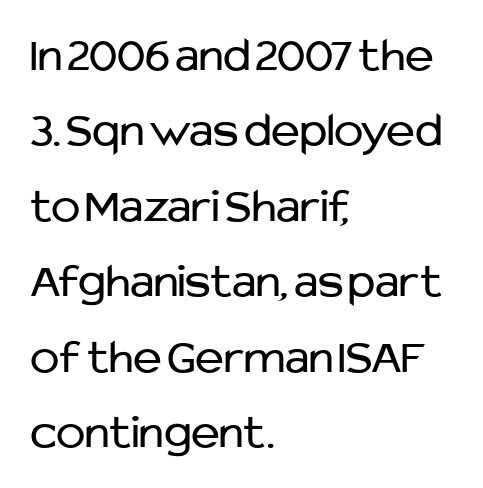
Q: Is the text bold? A: No.
Q: Is the text italic (slanted)? A: No, it is upright.
Q: Is the typeface a serif or a sans-serif typeface? A: Sans-serif.
Q: Is the text underlined? A: No.
Q: How is the paragraph aligned? A: Left-aligned.
Q: Is the spacing between letters normal or unusually wide? A: Normal.
Q: Is the spacing between lines tight, normal or loose? A: Normal.
Q: Width (condensed, normal, or wide)? A: Normal.
Q: Stroke contrast? A: Low.
Q: x-height? A: Medium.
Q: Monospaced? A: No.
